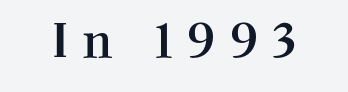
The image shows 49 px serif type, upright; set unusually wide letter spacing (+0.29 em), not underlined; medium stroke contrast and a medium x-height.
